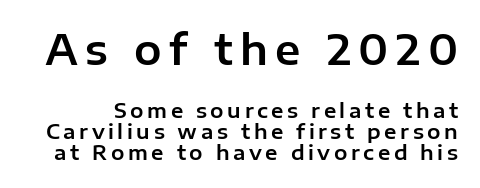
The image shows 41 px sans-serif type, upright; set tight line spacing (1.04x), not underlined; the first (top) block is 2.05x larger; low stroke contrast and a medium x-height.
